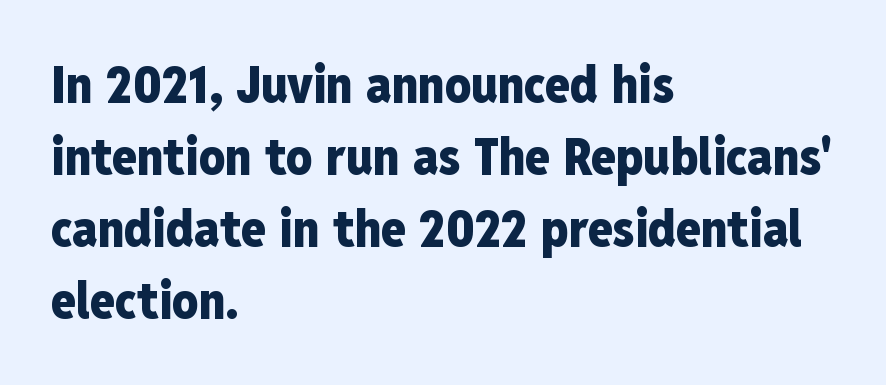
Descender tails drop into unmarked territory. You can tell it's not italic because the verticals are truly vertical. A classic flush-left, rag-right setting is used for this passage. Heavy, bold letterforms. Looks like regular typesetting: each glyph gets only the width it needs.
